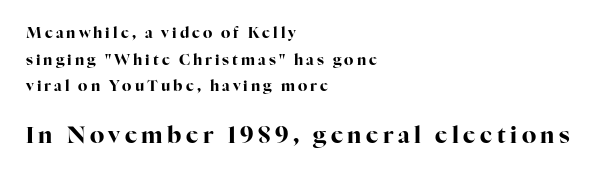
{"italic": "no", "bold": "yes", "underline": "no", "align": "left", "line_spacing_ratio": 1.78, "letter_spacing": "wide", "letter_spacing_em": 0.2, "larger_block": "second", "size_ratio": 1.53, "glyph_px": 23}
